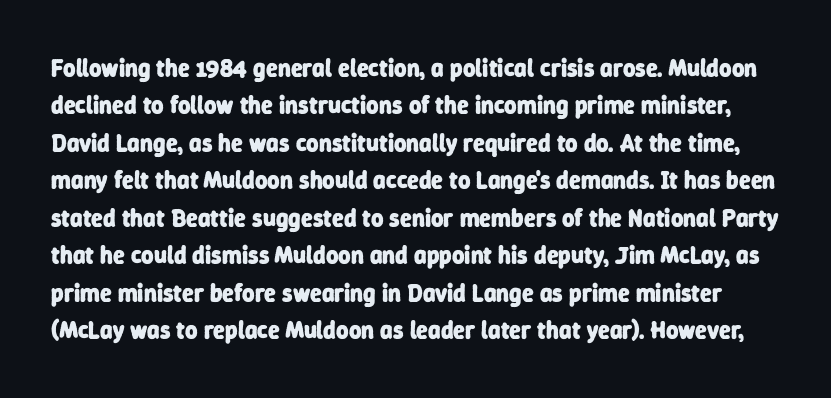
Beneath every word, the page is bare. Reading down the column, the eye jumps a familiar distance to each next line. Emphasis by weight is at full strength: bold. This rendering leaves character spacing at its baseline value.
